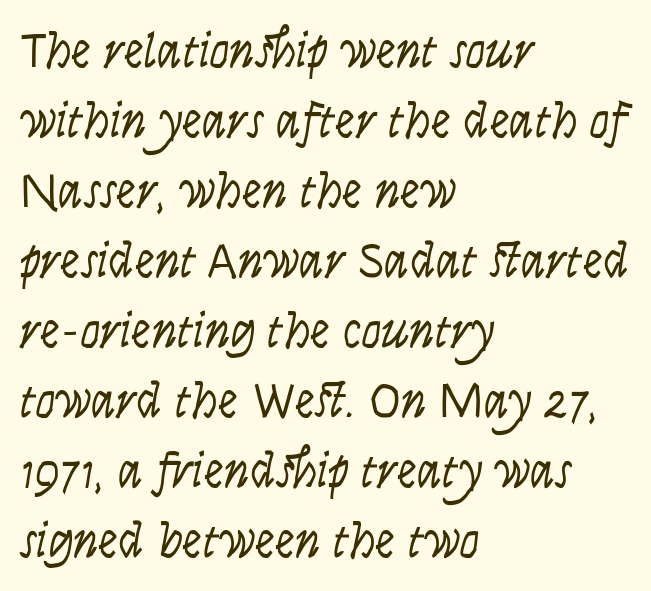
Inter-character spacing is left at the font's built-in metrics. One glance says typical: line gaps are just what's usual. Check under the words: just untouched page.
